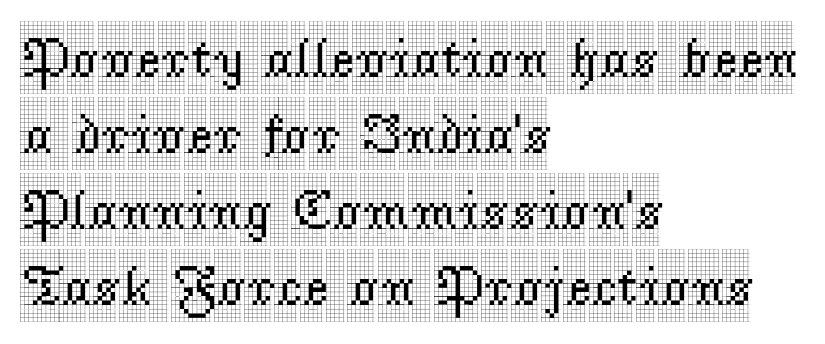
Q: Is the text italic (slanted)? A: No, it is upright.
Q: Is the typeface a serif or a sans-serif typeface? A: Serif.
Q: Is the text underlined? A: No.
Q: How is the paragraph aligned? A: Left-aligned.
Q: Is the spacing between letters normal or unusually wide? A: Normal.
Q: Is the spacing between lines tight, normal or loose? A: Normal.
Q: Width (condensed, normal, or wide)? A: Condensed.
Q: x-height? A: Large.
Q: Monospaced? A: No.
